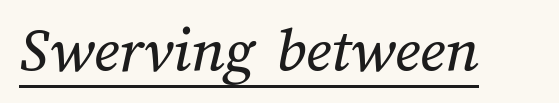
The image shows 65 px text type; set normal letter spacing, underlined; medium stroke contrast and a medium x-height.
